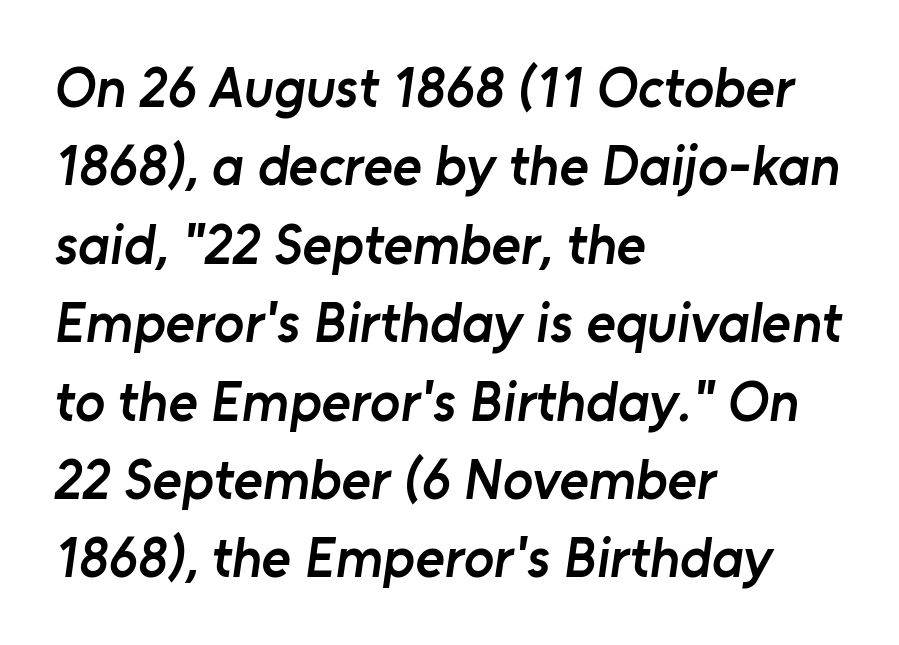
The image shows 56 px semibold sans-serif type; set left-aligned, normal line spacing (1.4x), normal letter spacing, not underlined; low stroke contrast and a medium x-height.
